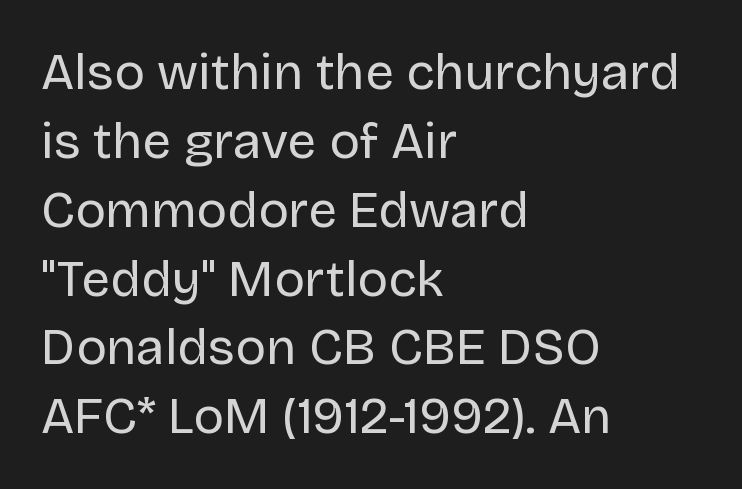
The image shows 51 px regular-weight sans-serif type, upright; set left-aligned, normal line spacing (1.35x), normal letter spacing, not underlined; low stroke contrast and a large x-height.
